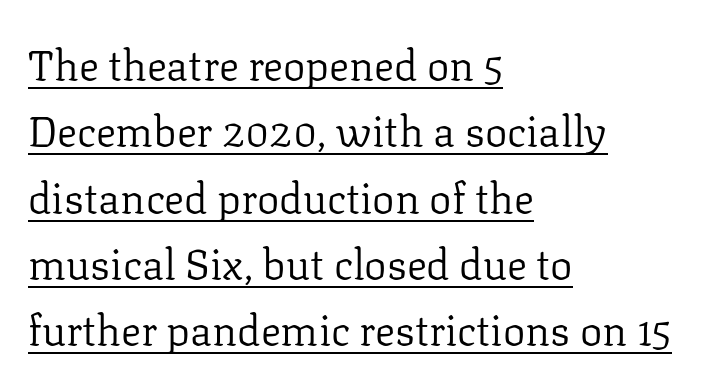
{"serif": "yes", "italic": "no", "bold": "no", "weight": "regular", "width": "normal", "stroke_contrast": "low", "x_height": "medium", "monospaced": "no", "underline": "yes", "align": "left", "line_spacing": "normal", "line_spacing_ratio": 1.58, "letter_spacing": "normal", "letter_spacing_em": 0.0, "glyph_px": 42}
